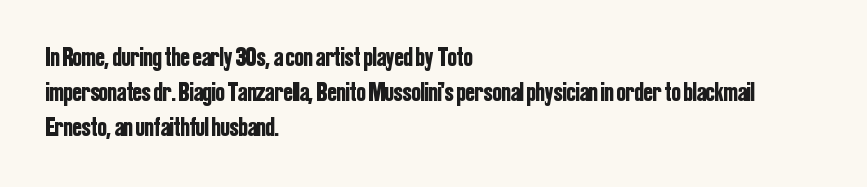
Students, observe: this is what conventionally led text looks like. This sample uses plain, unmodified letter spacing. Nobody drew a line under any word here. The typesetter chose a ragged-right arrangement here. Style check: upright.
